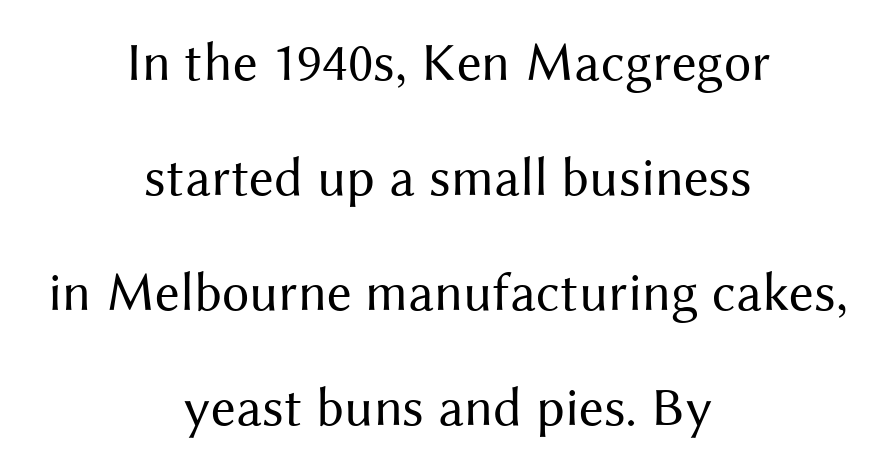
Q: Is the text bold? A: No.
Q: Is the text italic (slanted)? A: No, it is upright.
Q: Is the typeface a serif or a sans-serif typeface? A: Sans-serif.
Q: Is the text underlined? A: No.
Q: How is the paragraph aligned? A: Centered.
Q: Is the spacing between letters normal or unusually wide? A: Normal.
Q: Is the spacing between lines tight, normal or loose? A: Loose.
Q: Width (condensed, normal, or wide)? A: Normal.
Q: Stroke contrast? A: Medium.
Q: x-height? A: Medium.
Q: Monospaced? A: No.
